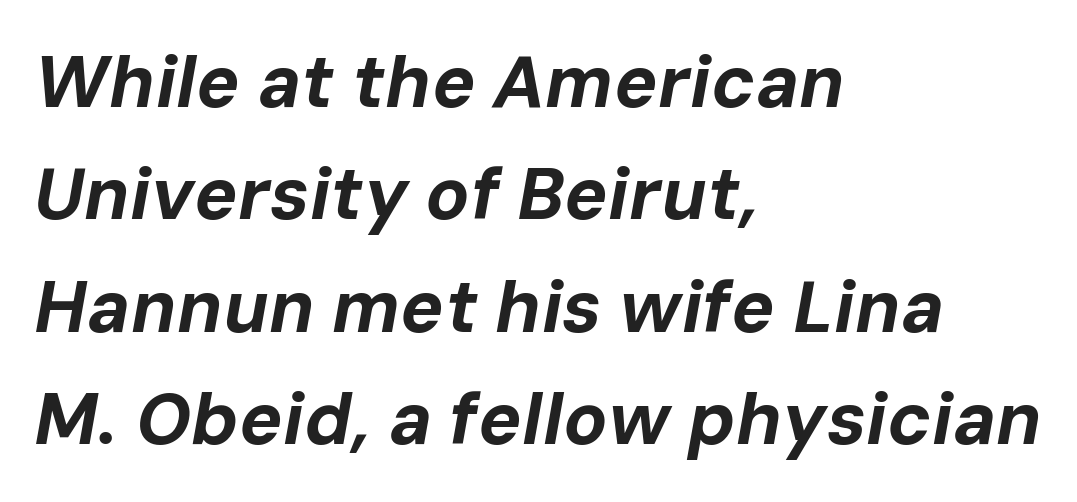
Nobody drew a line under any word here. Standard letterfit; no display-style spreading of the glyphs. Stroke thickness is high; the sample reads as a true bold. Vertically, the passage feels balanced, rows spaced as you'd expect. Character widths vary here, with narrow letters taking less room than wide ones. Casual observation: everything's shoved over to the left.
